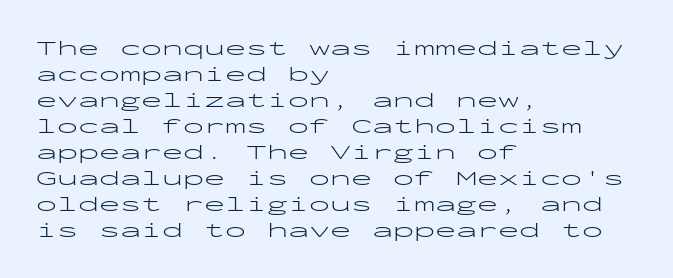
The image shows 21 px text type, upright; set left-aligned, line spacing 1.24x, normal letter spacing, not underlined.
